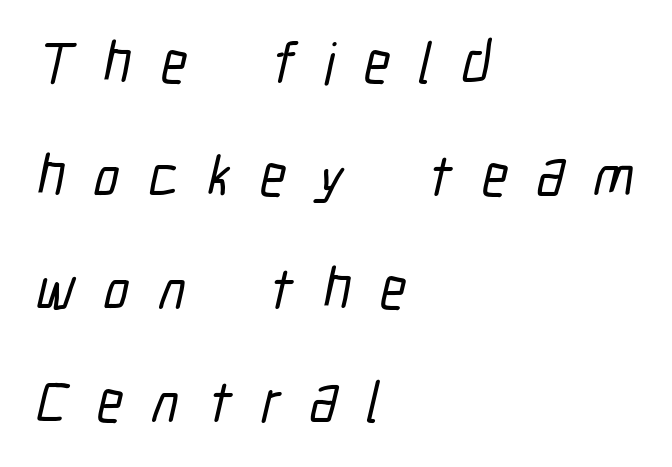
{"serif": "no", "width": "condensed", "stroke_contrast": "low", "x_height": "medium", "monospaced": "no", "underline": "no", "align": "left", "line_spacing": "loose", "line_spacing_ratio": 1.95, "letter_spacing": "wide", "letter_spacing_em": 0.5, "glyph_px": 58}
